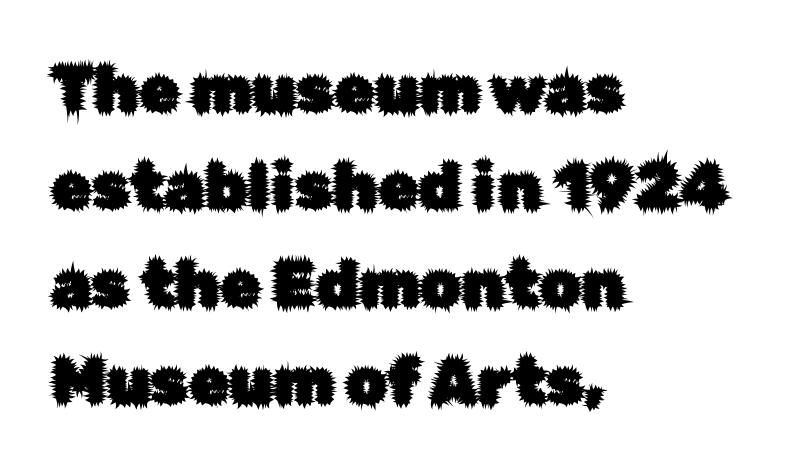
Every row of glyphs begins at an identical x-position on the left. It's the straight-up-and-down kind of type. If you measured baseline to baseline, you'd find a middling distance. There is no visible air inserted between adjacent glyphs.
